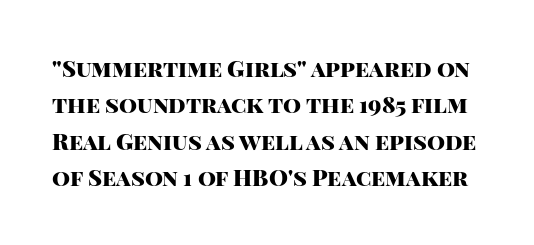
The image shows 23 px bold type, upright; set normal line spacing (1.58x), normal letter spacing, not underlined.
